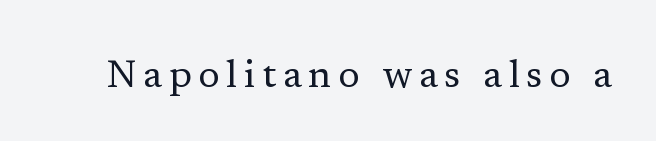
Q: Is the text bold? A: No.
Q: Is the text italic (slanted)? A: No, it is upright.
Q: Is the typeface a serif or a sans-serif typeface? A: Serif.
Q: Is the text underlined? A: No.
Q: Width (condensed, normal, or wide)? A: Normal.
Q: Stroke contrast? A: Low.
Q: x-height? A: Medium.
Q: Monospaced? A: No.
